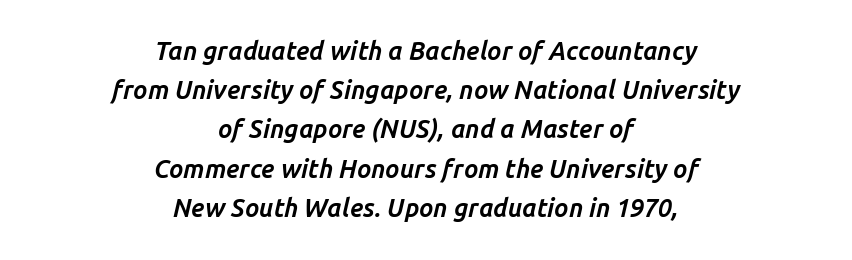
Q: Is the text bold? A: Yes.
Q: Is the text italic (slanted)? A: Yes, it leans right by about 14 degrees.
Q: Is the text underlined? A: No.
Q: How is the paragraph aligned? A: Centered.
Q: Is the spacing between letters normal or unusually wide? A: Normal.
Q: Is the spacing between lines tight, normal or loose? A: Normal.
